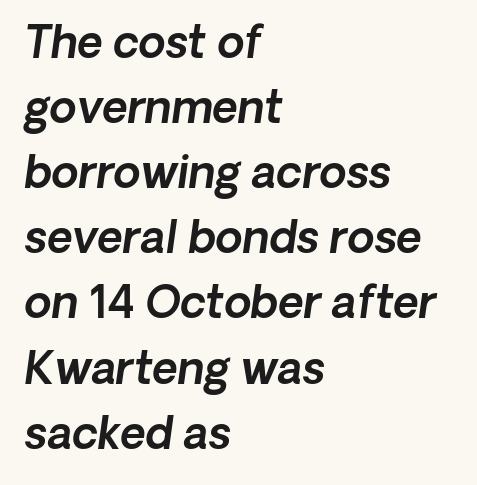
Q: Is the typeface a serif or a sans-serif typeface? A: Sans-serif.
Q: Is the text underlined? A: No.
Q: How is the paragraph aligned? A: Left-aligned.
Q: Is the spacing between letters normal or unusually wide? A: Normal.
Q: Is the spacing between lines tight, normal or loose? A: Normal.
Q: Width (condensed, normal, or wide)? A: Normal.
Q: x-height? A: Medium.
Q: Monospaced? A: No.
